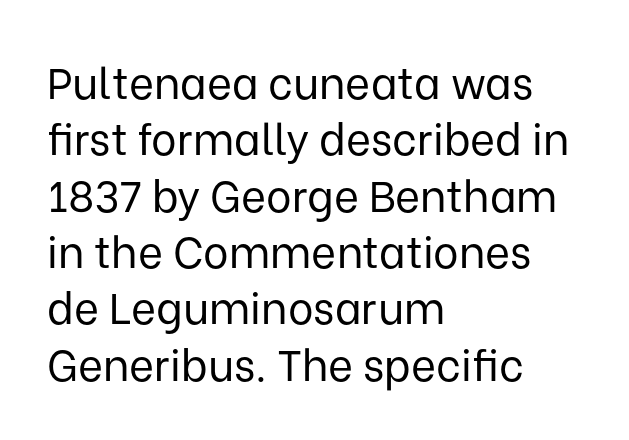
Horizontally, the lines are justified to the leading edge only. If you measured baseline to baseline, you'd find a middling distance. Has an underline been added? It has not. Short note: letters normally spaced. Stem width sits at or under what a default text font uses.
